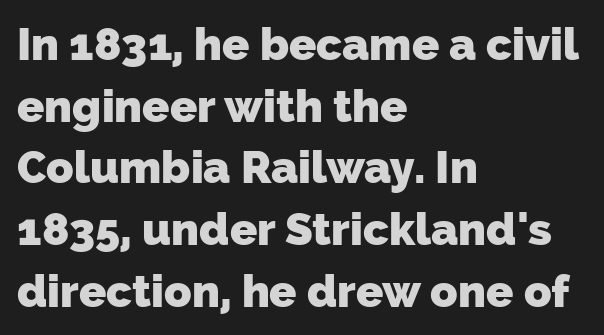
The image shows 45 px heavy sans-serif type; set left-aligned, normal line spacing (1.37x), normal letter spacing, not underlined; low stroke contrast and a medium x-height.
